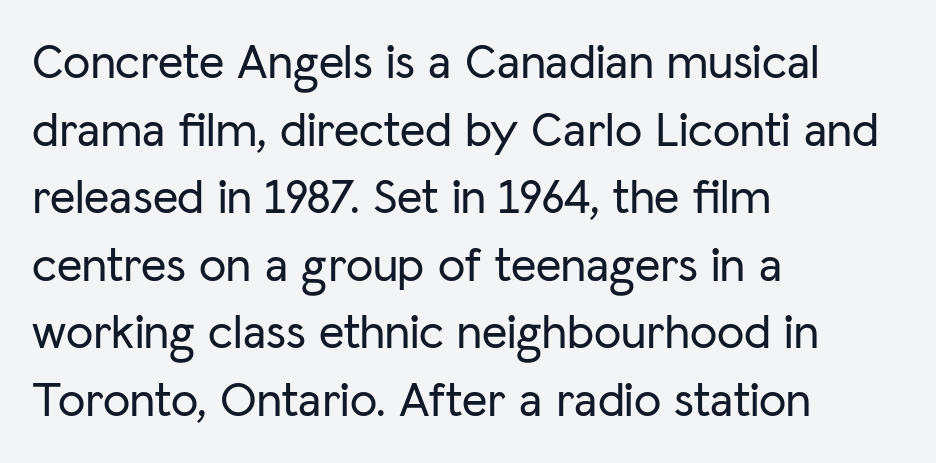
{"serif": "no", "italic": "no", "width": "normal", "stroke_contrast": "low", "x_height": "medium", "monospaced": "no", "underline": "no", "align": "left", "line_spacing": "normal", "line_spacing_ratio": 1.38, "letter_spacing": "normal", "letter_spacing_em": 0.0, "glyph_px": 49}
